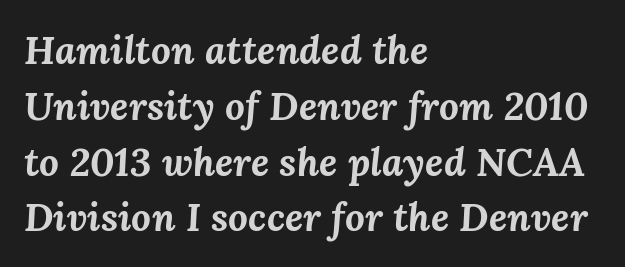
Q: Is the text bold? A: Yes.
Q: Is the text italic (slanted)? A: Yes, it leans right by about 3 degrees.
Q: Is the text underlined? A: No.
Q: How is the paragraph aligned? A: Left-aligned.
Q: Is the spacing between letters normal or unusually wide? A: Normal.
Q: Is the spacing between lines tight, normal or loose? A: Normal.
Q: Width (condensed, normal, or wide)? A: Normal.
Q: Stroke contrast? A: Medium.
Q: x-height? A: Medium.
Q: Monospaced? A: No.
